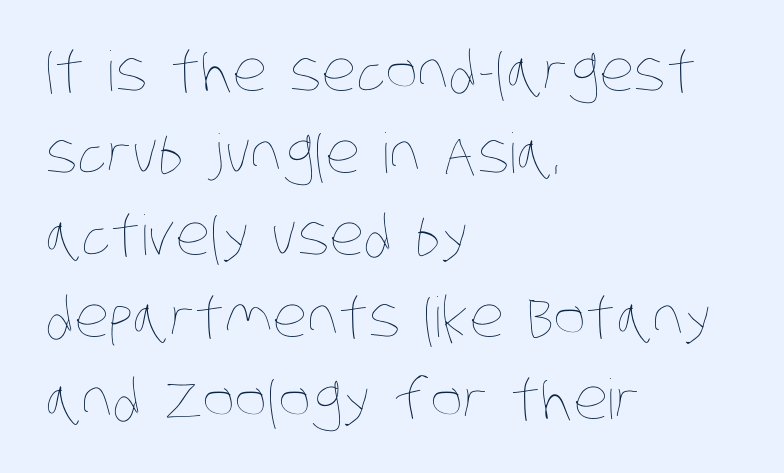
Unbolded letterforms with no extra heft. Is the block centered? No — it sits flush against the left margin. Each new line begins a customary step beneath the previous one. Letter spacing: default.
